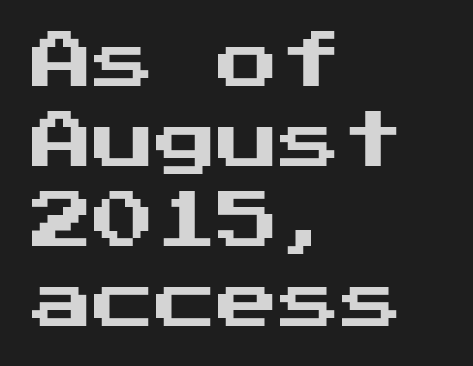
The image shows 62 px sans-serif type, upright; set left-aligned, normal line spacing (1.29x), normal letter spacing, not underlined; medium stroke contrast and a medium x-height.
